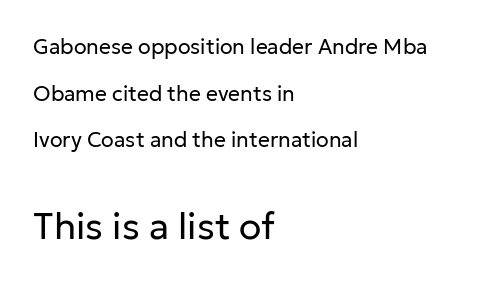
Caption: face not bold, strokes unweighted. Words appear dense and cohesive because spacing is normal. Ordinary non-slanted type is in use. The face used here is proportionally spaced, like ordinary book or web type.
